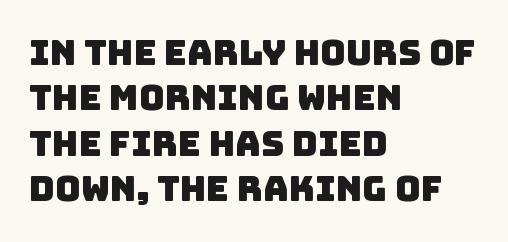
Tracking value appears to be zero — textbook default spacing. If you drew a ruler down the left edge, every line would touch it. This rendering employs a face without finishing strokes, i.e., a sans-serif. Note the varied advance widths — an 'i' is clearly narrower than an 'm'.
